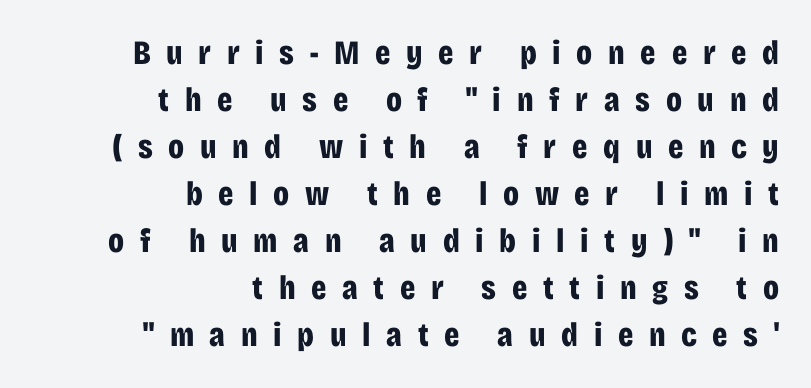
Horizontal alignment here is rightward, an uncommon choice for prose. This sample has the flowing, uneven cadence of proportional lettering. How are the letters spaced? Widely, with obvious added tracking. Ordinary non-slanted type is in use. Summary of weight: heavy, a full bold. Students, observe: this is what conventionally led text looks like.
